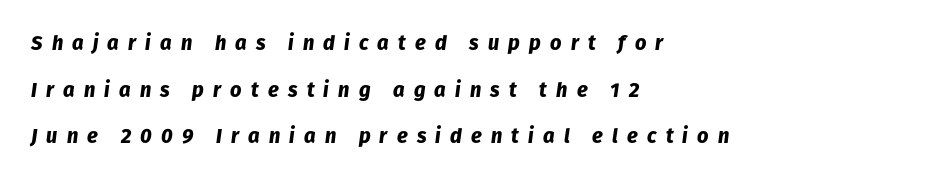
Q: Is the text bold? A: Yes.
Q: Is the text italic (slanted)? A: Yes, it leans right by about 8 degrees.
Q: Is the text underlined? A: No.
Q: How is the paragraph aligned? A: Left-aligned.
Q: Is the spacing between letters normal or unusually wide? A: Unusually wide.
Q: Is the spacing between lines tight, normal or loose? A: Loose.
